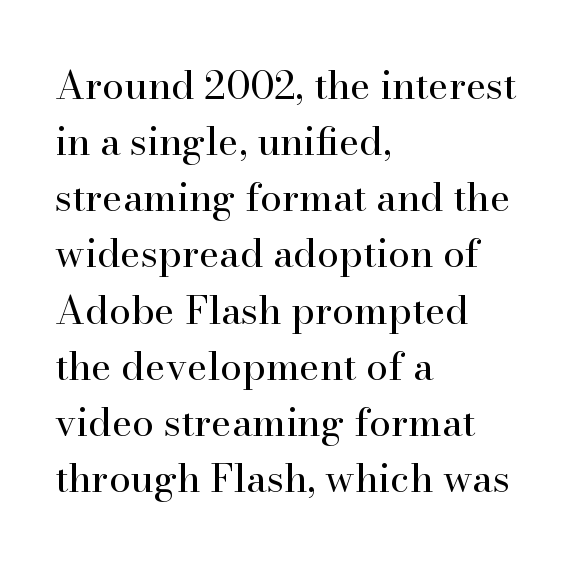
{"serif": "yes", "italic": "no", "bold": "no", "weight": "regular", "width": "normal", "stroke_contrast": "high", "x_height": "small", "monospaced": "no", "underline": "no", "align": "left", "line_spacing": "normal", "line_spacing_ratio": 1.44, "letter_spacing": "normal", "letter_spacing_em": 0.0, "glyph_px": 39}
